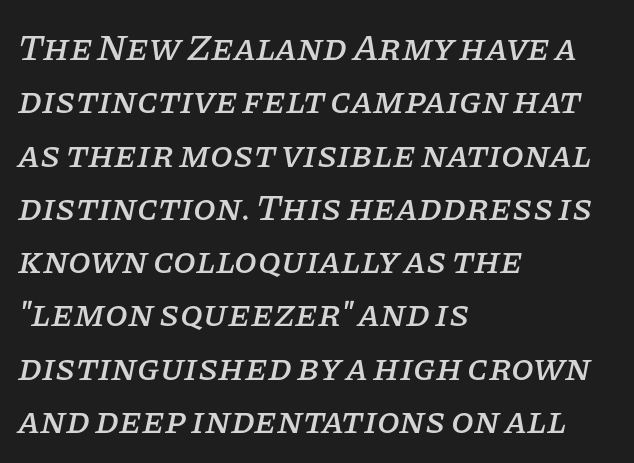
The image shows 37 px serif type, italic (leaning right); set left-aligned, normal line spacing (1.44x), normal letter spacing, not underlined; low stroke contrast and a large x-height.
